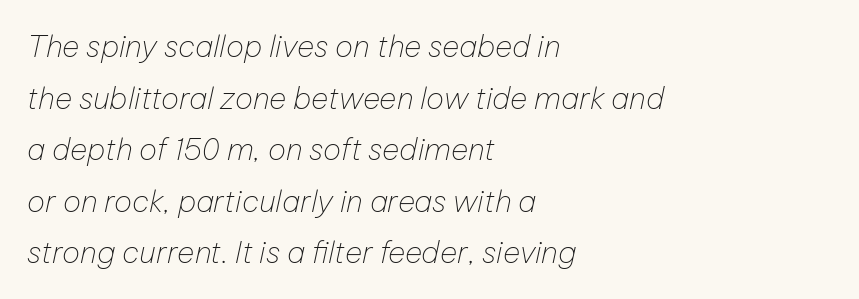
Looking at the ascenders, they clearly lean. Is the stroke heavy? The answer is a plain regular-or-lighter. Honestly, the letter spacing is just normal — you wouldn't notice it. Looks like regular typesetting: each glyph gets only the width it needs.
